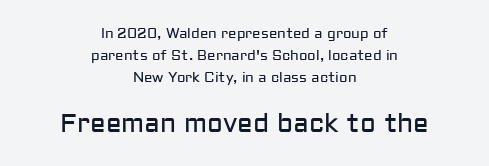
This reads as an unemphasized weight, regular at the heaviest. Vertically, the passage feels balanced, rows spaced as you'd expect. What stands out about the letter spacing? Nothing — it is the standard amount. The composition opens small and finishes big. Bare-footed words on every line.
